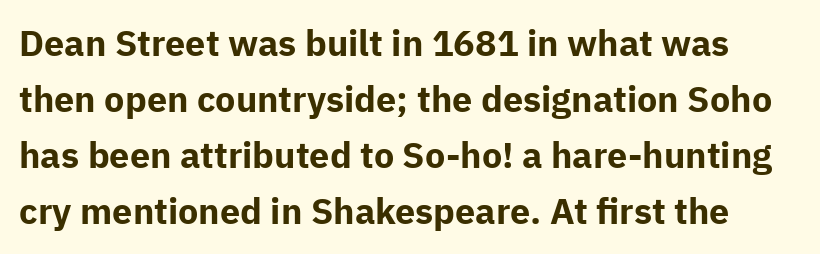
This sample keeps an unexceptional amount of space between lines. Character widths vary here, with narrow letters taking less room than wide ones. Characters follow at the spacing the type designer built in. This sample uses an upright cut, with every glyph sitting square on the baseline. The letters are bold, with thick, heavy strokes.
